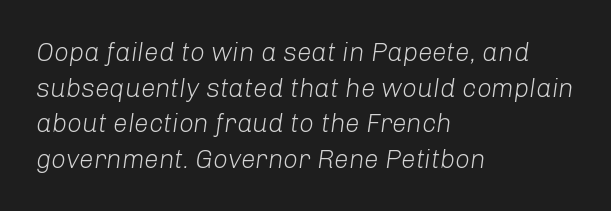
The image shows 26 px text type, italic (leaning right); set left-aligned, normal line spacing (1.37x), normal letter spacing, not underlined.
